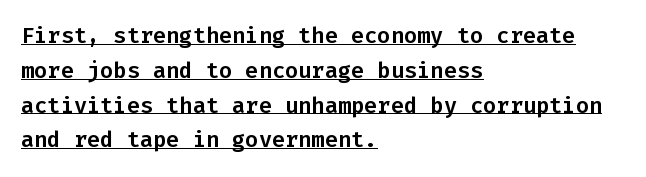
The image shows 22 px text type, upright; set left-aligned, normal line spacing (1.58x), normal letter spacing, underlined.
